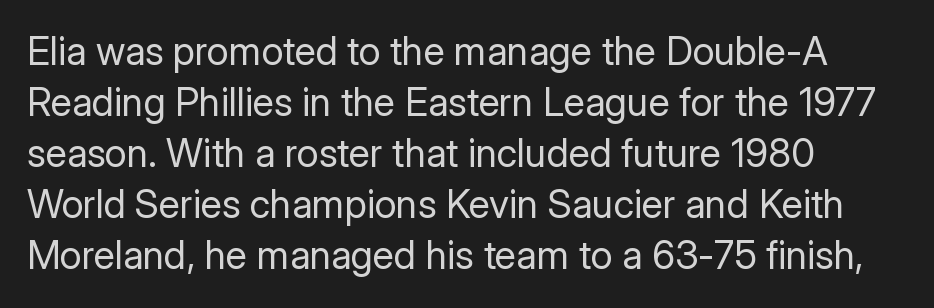
Is this a fixed-width face? No — the glyphs have proportional, varying widths. Letters rest on an invisible, unmarked baseline. The horizontal fit of the characters is conventional and even. Quick note: interline space is typical. Caption: face not bold, strokes unweighted. The rendering anchors every line to the left-hand side.
